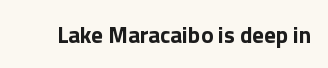
The image shows 23 px bold type, upright; set normal letter spacing, not underlined.
